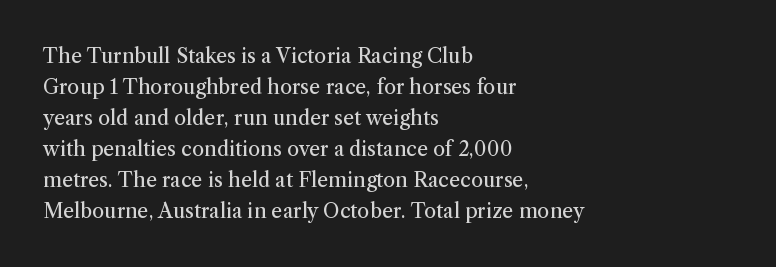
The image shows 20 px text type, upright; set left-aligned, normal line spacing (1.55x), normal letter spacing, not underlined.
